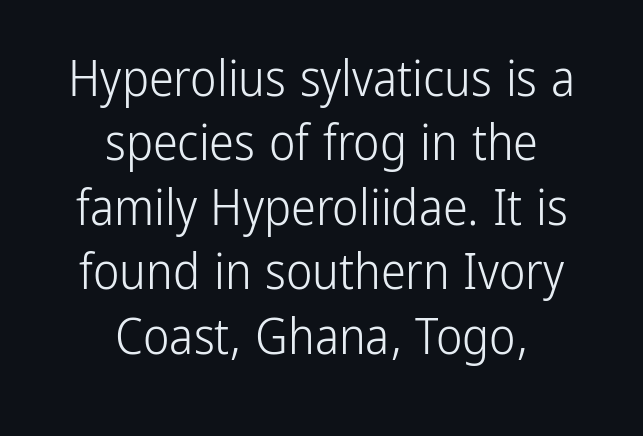
Q: Is the text bold? A: No.
Q: Is the text italic (slanted)? A: No, it is upright.
Q: Is the typeface a serif or a sans-serif typeface? A: Sans-serif.
Q: Is the text underlined? A: No.
Q: How is the paragraph aligned? A: Centered.
Q: Is the spacing between letters normal or unusually wide? A: Normal.
Q: Is the spacing between lines tight, normal or loose? A: Normal.
Q: Width (condensed, normal, or wide)? A: Condensed.
Q: Stroke contrast? A: Low.
Q: x-height? A: Medium.
Q: Monospaced? A: No.
